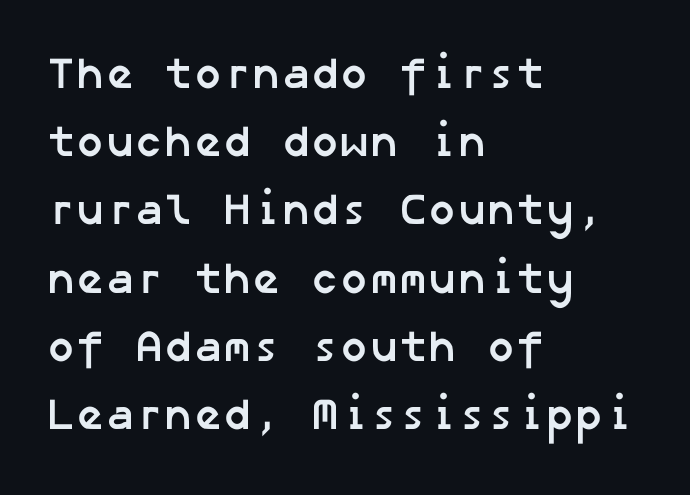
The image shows 44 px semibold sans-serif type; set left-aligned, normal line spacing (1.55x), normal letter spacing, not underlined; low stroke contrast and a medium x-height.
